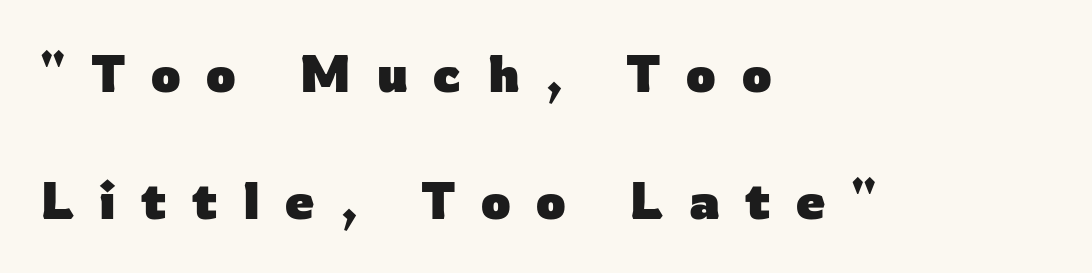
The image shows 52 px heavy sans-serif type, upright; set left-aligned, loose line spacing (2.45x), unusually wide letter spacing (+0.49 em), not underlined; low stroke contrast and a medium x-height.
